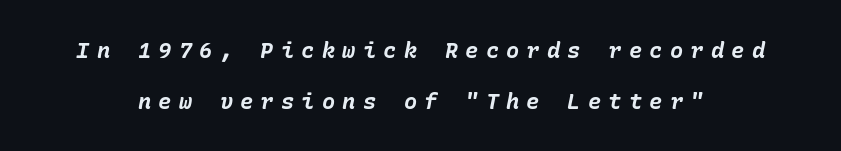
The image shows 22 px bold type, italic (leaning right); set loose line spacing (2.34x), unusually wide letter spacing (+0.33 em), not underlined.
